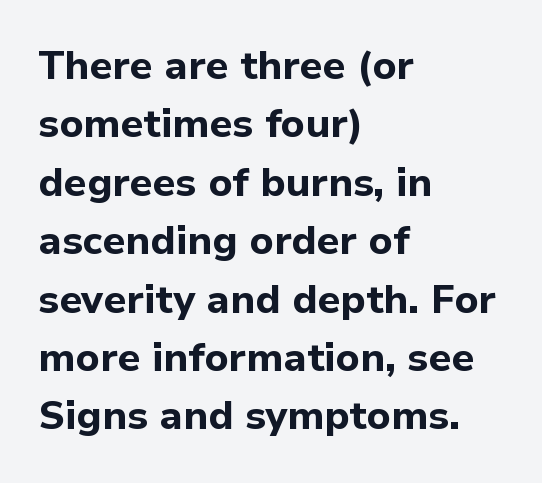
{"serif": "no", "italic": "no", "bold": "yes", "weight": "bold", "width": "normal", "stroke_contrast": "low", "x_height": "medium", "monospaced": "no", "underline": "no", "align": "left", "line_spacing": "normal", "line_spacing_ratio": 1.46, "letter_spacing": "normal", "letter_spacing_em": 0.0, "glyph_px": 40}
